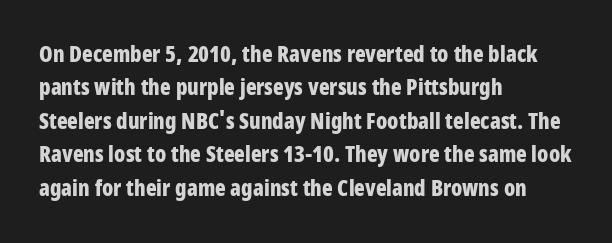
Q: Is the text bold? A: Yes.
Q: Is the text italic (slanted)? A: No, it is upright.
Q: Is the text underlined? A: No.
Q: How is the paragraph aligned? A: Left-aligned.
Q: Is the spacing between letters normal or unusually wide? A: Normal.
Q: Is the spacing between lines tight, normal or loose? A: Normal.
